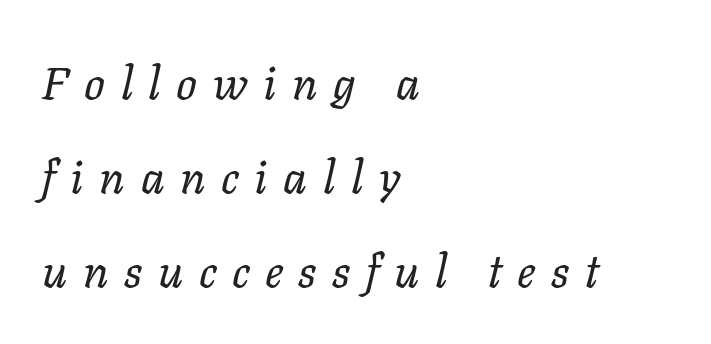
Descenders are the only things crossing below the line. Is there much room between lines? Yes — plenty of vertical air separates them. Every character sits at an angle, as italics do. Character widths vary here, with narrow letters taking less room than wide ones.
